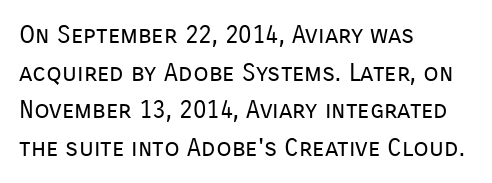
Q: Is the text bold? A: No.
Q: Is the text italic (slanted)? A: No, it is upright.
Q: Is the text underlined? A: No.
Q: How is the paragraph aligned? A: Left-aligned.
Q: Is the spacing between letters normal or unusually wide? A: Normal.
Q: Is the spacing between lines tight, normal or loose? A: Normal.
